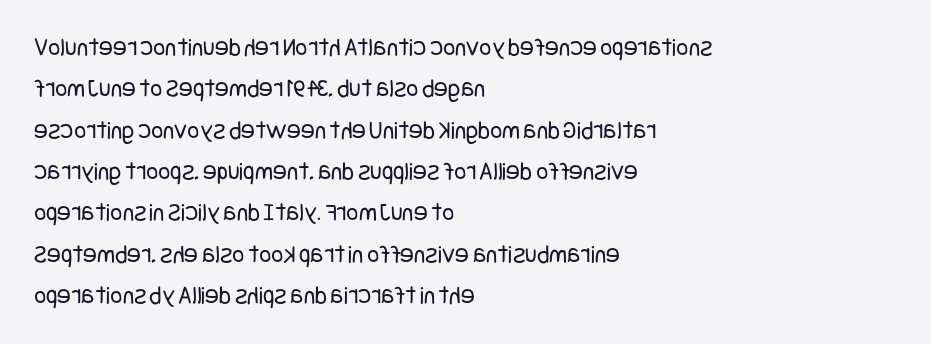
The image shows 26 px text type, upright; set left-aligned, normal line spacing (1.59x), normal letter spacing, not underlined.
